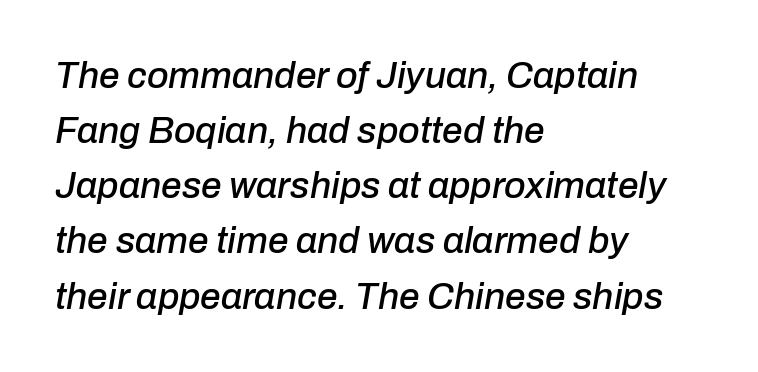
{"italic": "yes", "lean": "right", "slant_degrees": 10, "width": "normal", "stroke_contrast": "low", "x_height": "medium", "monospaced": "no", "underline": "no", "align": "left", "line_spacing": "normal", "line_spacing_ratio": 1.49, "letter_spacing": "normal", "letter_spacing_em": 0.0, "glyph_px": 37}
